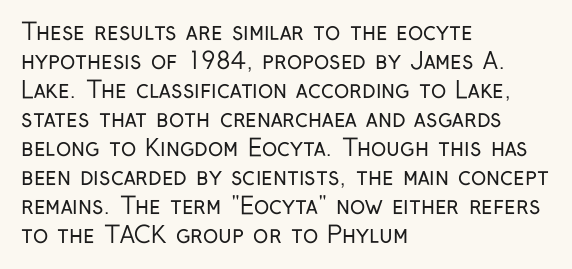
Q: Is the text bold? A: No.
Q: Is the text italic (slanted)? A: No, it is upright.
Q: Is the text underlined? A: No.
Q: How is the paragraph aligned? A: Left-aligned.
Q: Is the spacing between letters normal or unusually wide? A: Normal.
Q: Is the spacing between lines tight, normal or loose? A: Normal.
